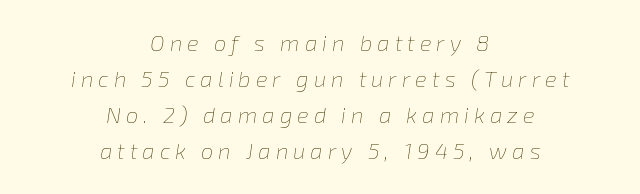
{"italic": "yes", "lean": "right", "slant_degrees": 8, "bold": "no", "underline": "no", "align": "center", "line_spacing": "normal", "line_spacing_ratio": 1.64, "letter_spacing": "wide", "letter_spacing_em": 0.23, "glyph_px": 22}
